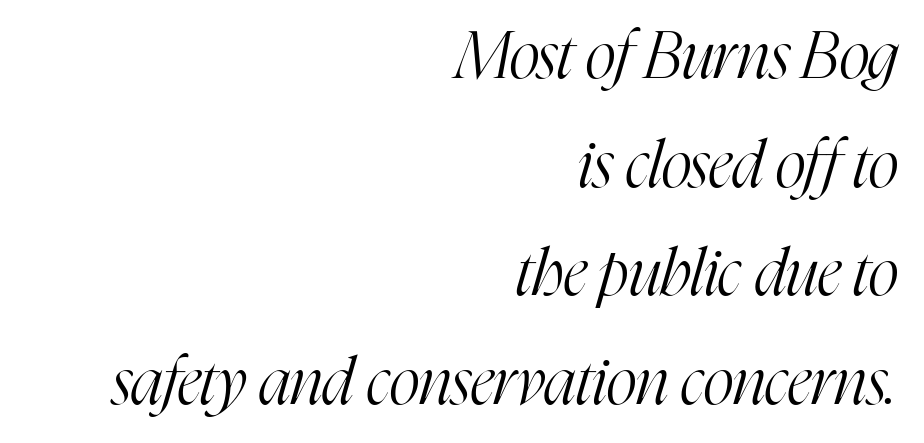
Q: Is the text bold? A: No.
Q: Is the text italic (slanted)? A: Yes, it leans right by about 16 degrees.
Q: Is the typeface a serif or a sans-serif typeface? A: Serif.
Q: Is the text underlined? A: No.
Q: How is the paragraph aligned? A: Right-aligned.
Q: Is the spacing between letters normal or unusually wide? A: Normal.
Q: Is the spacing between lines tight, normal or loose? A: Normal.
Q: Width (condensed, normal, or wide)? A: Condensed.
Q: Stroke contrast? A: High.
Q: x-height? A: Medium.
Q: Monospaced? A: No.
